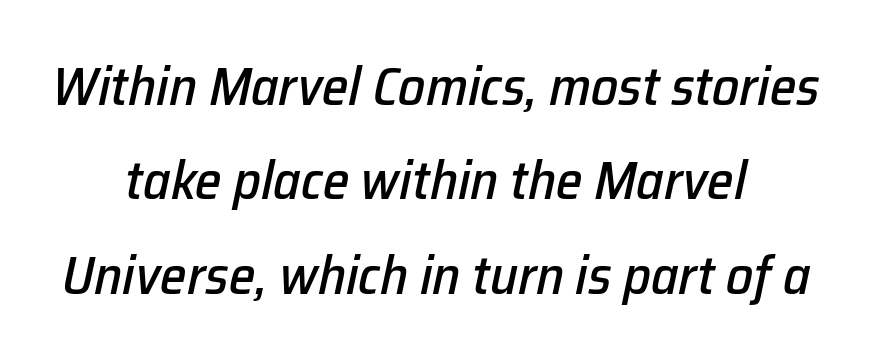
Q: Is the text italic (slanted)? A: Yes, it leans right by about 12 degrees.
Q: Is the text underlined? A: No.
Q: How is the paragraph aligned? A: Centered.
Q: Is the spacing between letters normal or unusually wide? A: Normal.
Q: Width (condensed, normal, or wide)? A: Normal.
Q: Stroke contrast? A: Low.
Q: x-height? A: Medium.
Q: Monospaced? A: No.
